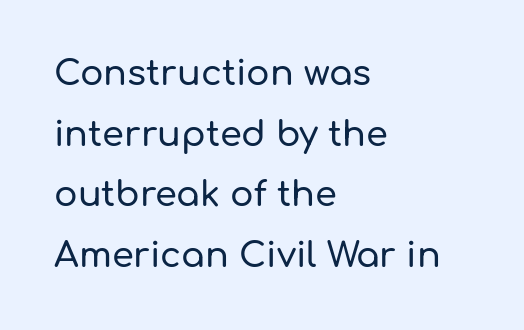
Q: Is the text italic (slanted)? A: No, it is upright.
Q: Is the typeface a serif or a sans-serif typeface? A: Sans-serif.
Q: Is the text underlined? A: No.
Q: How is the paragraph aligned? A: Left-aligned.
Q: Is the spacing between letters normal or unusually wide? A: Normal.
Q: Width (condensed, normal, or wide)? A: Normal.
Q: Stroke contrast? A: Low.
Q: x-height? A: Medium.
Q: Monospaced? A: No.
